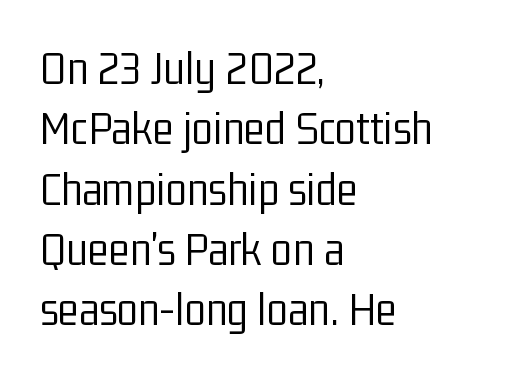
{"serif": "no", "italic": "no", "bold": "no", "weight": "light", "width": "condensed", "stroke_contrast": "low", "x_height": "medium", "monospaced": "no", "underline": "no", "align": "left", "line_spacing_ratio": 1.23, "letter_spacing": "normal", "letter_spacing_em": 0.0, "glyph_px": 49}
